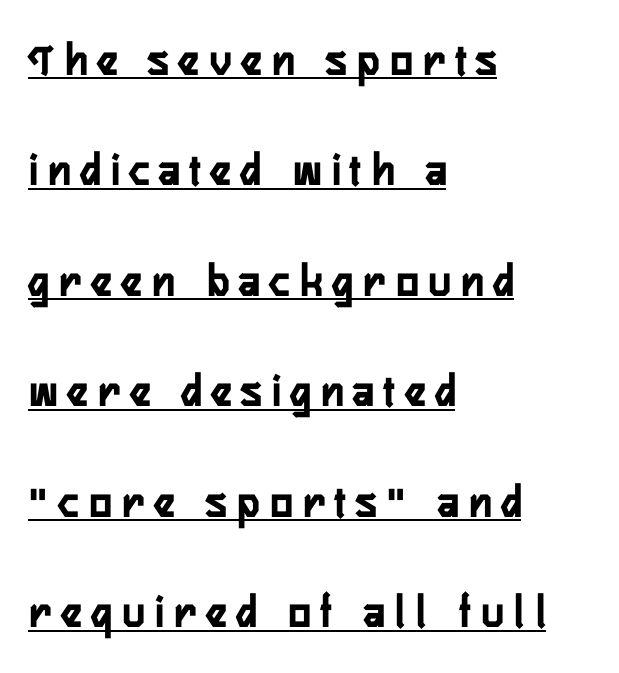
The image shows 47 px condensed sans-serif type, upright; set left-aligned, loose line spacing (2.35x), unusually wide letter spacing (+0.22 em), underlined; low stroke contrast and a medium x-height.
